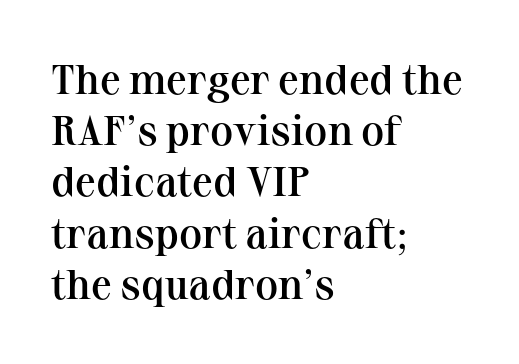
Words appear dense and cohesive because spacing is normal. A typesetter would mark this as roman, not italic. Think of a printed novel: that variable character pitch is what you see here. The glyphs in this specimen are seriffed.
